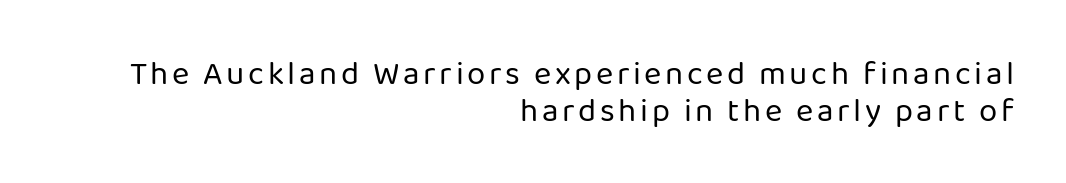
Words float on clear page, feet unadorned. Character widths vary here, with narrow letters taking less room than wide ones. Notice how descenders almost collide with the ascenders below — that's tight leading. The rendering anchors every line to the right-hand side.
